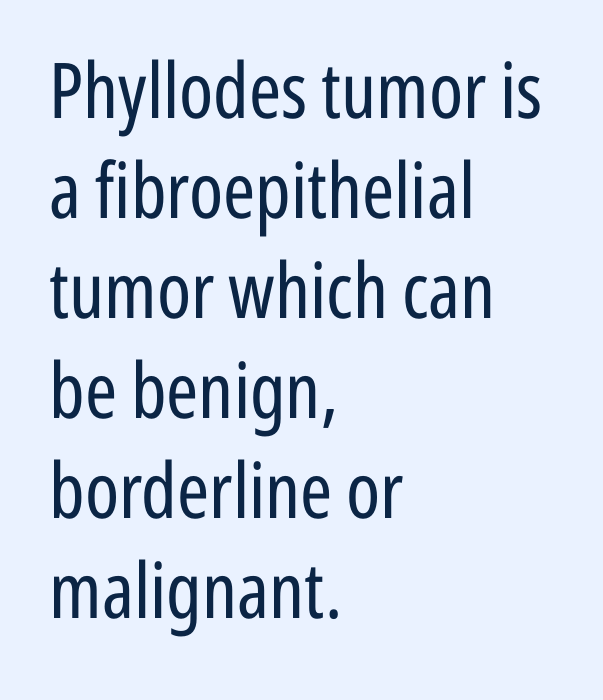
{"serif": "no", "italic": "no", "bold": "no", "weight": "regular", "width": "condensed", "stroke_contrast": "low", "x_height": "medium", "monospaced": "no", "underline": "no", "align": "left", "line_spacing": "normal", "line_spacing_ratio": 1.3, "letter_spacing": "normal", "letter_spacing_em": 0.0, "glyph_px": 77}
